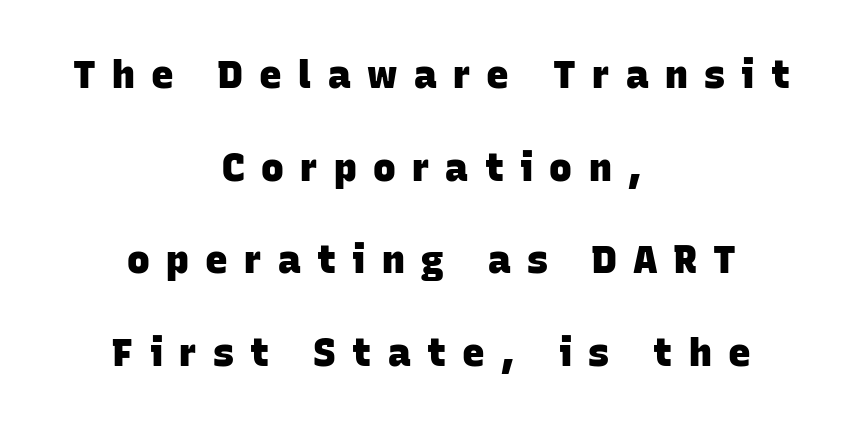
Weight check: bold — yes, fully. Spacing between characters has been opened up far beyond the box default. Leading is clearly above the norm, producing a sparse column. The zone under the glyphs is completely vacant. Think of a printed novel: that variable character pitch is what you see here. The rendering shows plain stroke endings on the letterforms — a sans-serif design.
